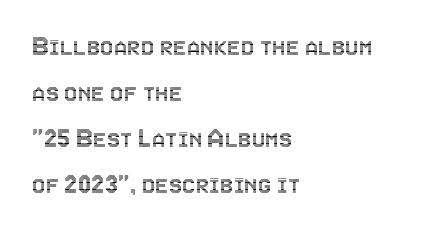
The image shows 30 px condensed type, upright; set left-aligned, normal line spacing (1.53x), normal letter spacing, not underlined; a large x-height.
